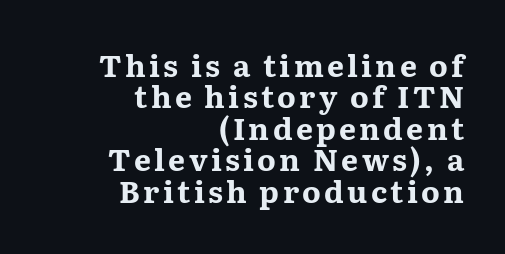
Q: Is the text bold? A: Yes.
Q: Is the text italic (slanted)? A: No, it is upright.
Q: Is the typeface a serif or a sans-serif typeface? A: Serif.
Q: Is the text underlined? A: No.
Q: How is the paragraph aligned? A: Right-aligned.
Q: Is the spacing between lines tight, normal or loose? A: Tight.
Q: Width (condensed, normal, or wide)? A: Wide.
Q: Stroke contrast? A: Medium.
Q: x-height? A: Medium.
Q: Monospaced? A: No.
